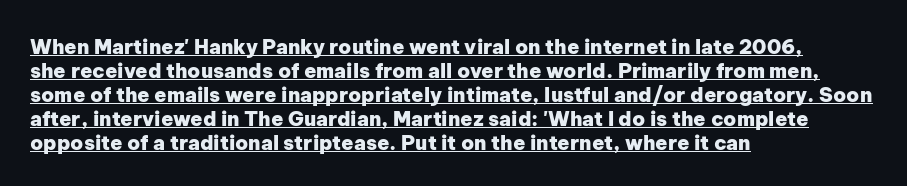
The image shows 20 px bold type, upright; set left-aligned, line spacing 1.2x, normal letter spacing, underlined.
